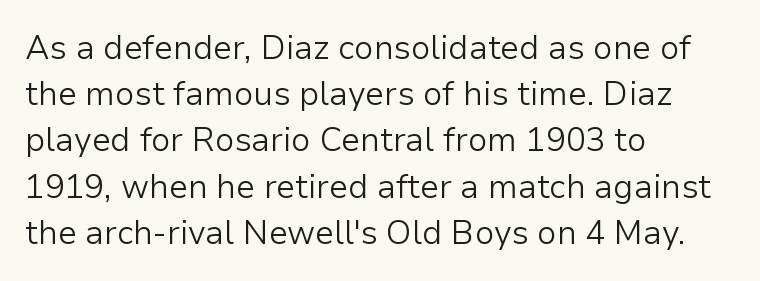
The image shows 33 px light sans-serif type, upright; set left-aligned, normal line spacing (1.4x), normal letter spacing, not underlined; low stroke contrast and a medium x-height.
